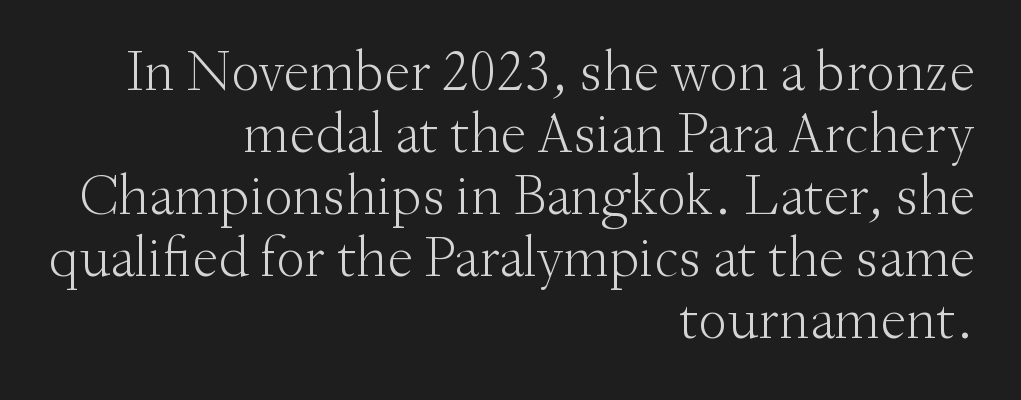
Line spacing here is tight. The font is comparable to plain body text, perhaps lighter. The foot of each line stays bare and open. One-word summary of the alignment: right. The rendering uses natural spacing where letterforms have individual widths.
